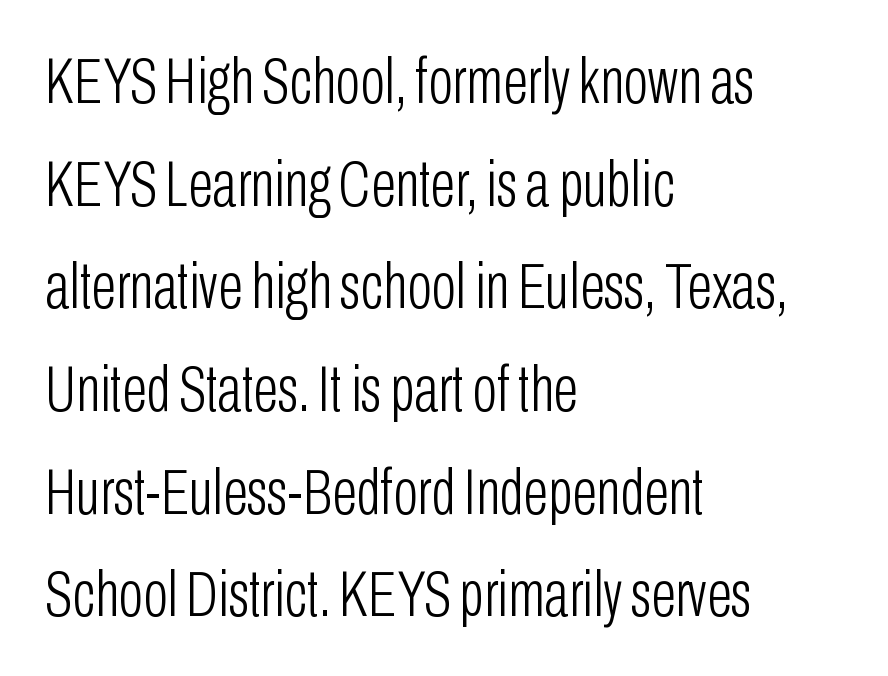
{"serif": "no", "italic": "no", "bold": "no", "weight": "light", "width": "condensed", "stroke_contrast": "low", "x_height": "medium", "monospaced": "no", "underline": "no", "align": "left", "line_spacing": "normal", "line_spacing_ratio": 1.58, "letter_spacing": "normal", "letter_spacing_em": 0.0, "glyph_px": 65}
